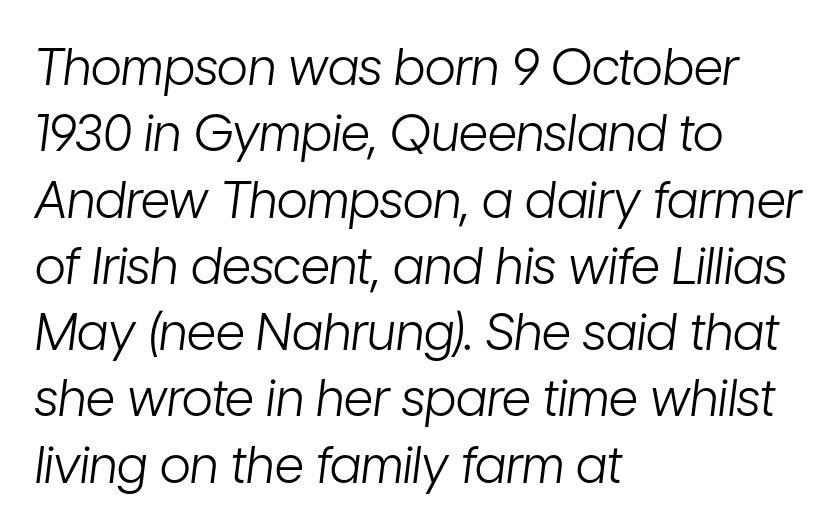
{"italic": "yes", "lean": "right", "slant_degrees": 7, "bold": "no", "weight": "light", "width": "condensed", "stroke_contrast": "low", "x_height": "medium", "monospaced": "no", "underline": "no", "align": "left", "line_spacing": "normal", "line_spacing_ratio": 1.3, "letter_spacing": "normal", "letter_spacing_em": 0.0, "glyph_px": 51}
